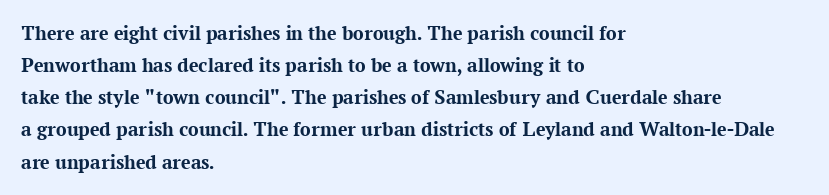
Q: Is the text bold? A: Yes.
Q: Is the text italic (slanted)? A: No, it is upright.
Q: Is the text underlined? A: No.
Q: How is the paragraph aligned? A: Left-aligned.
Q: Is the spacing between letters normal or unusually wide? A: Normal.
Q: Is the spacing between lines tight, normal or loose? A: Normal.
